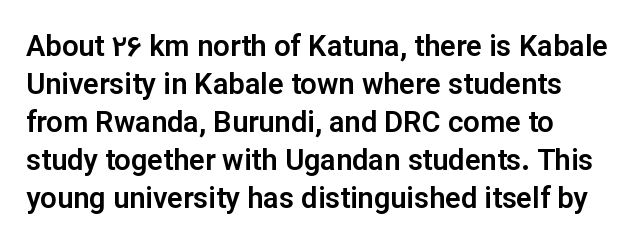
Nothing sits at the stroke ends, so this counts as sans-serif. Characters follow at the spacing the type designer built in. In terms of leading, this rendering sits right in the middle. Words float on clear page, feet unadorned. One-word summary of the alignment: left.
